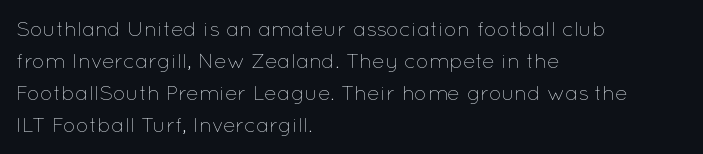
Is the block centered? No — it sits flush against the left margin. Honestly, the row spacing looks completely unremarkable. Check under the words: just untouched page. Ascenders rise straight up at ninety degrees. Nobody touched the tracking dial on this one.
